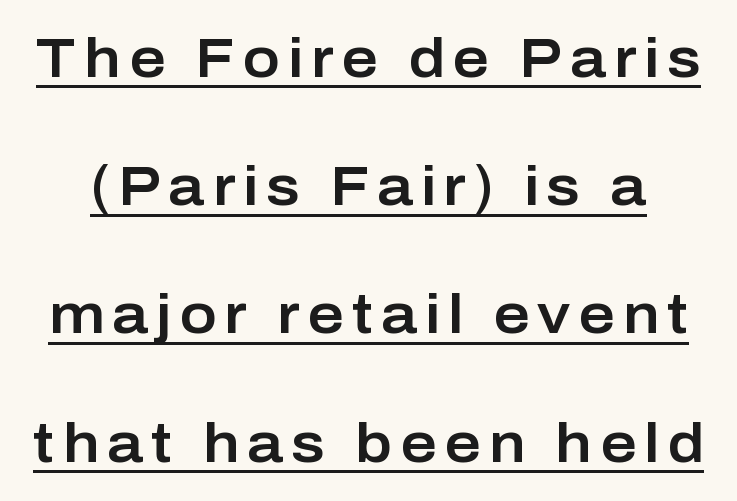
The image shows 56 px sans-serif type, upright; set loose line spacing (2.29x), underlined; low stroke contrast and a medium x-height.
